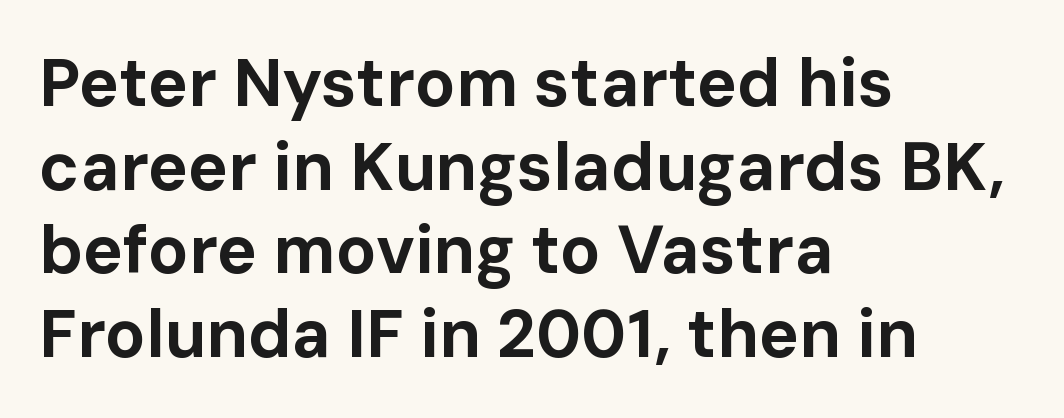
Q: Is the text bold? A: Yes.
Q: Is the text italic (slanted)? A: No, it is upright.
Q: Is the typeface a serif or a sans-serif typeface? A: Sans-serif.
Q: Is the text underlined? A: No.
Q: How is the paragraph aligned? A: Left-aligned.
Q: Is the spacing between letters normal or unusually wide? A: Normal.
Q: Is the spacing between lines tight, normal or loose? A: Normal.
Q: Width (condensed, normal, or wide)? A: Normal.
Q: Stroke contrast? A: Low.
Q: x-height? A: Medium.
Q: Monospaced? A: No.
